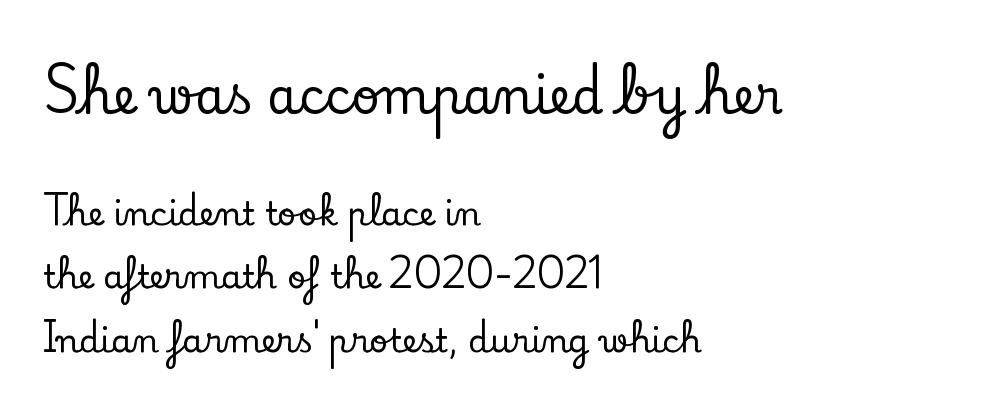
{"italic": "no", "width": "normal", "stroke_contrast": "low", "x_height": "small", "monospaced": "no", "underline": "no", "align": "left", "line_spacing": "loose", "line_spacing_ratio": 1.93, "letter_spacing": "normal", "letter_spacing_em": 0.0, "larger_block": "first", "size_ratio": 1.48, "glyph_px": 49}
